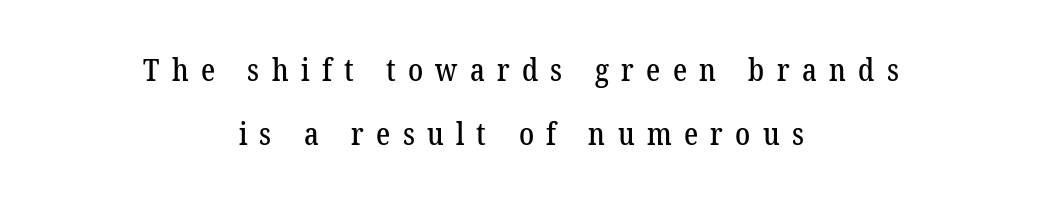
Does the type have serifs? Yes, each stem ends in a small foot. The designer dialed line spacing up above the default. Observe the wide spacing: letters keep a clear distance from each other. Decoration check: the copy has no underline. Layout note: lines centered.
